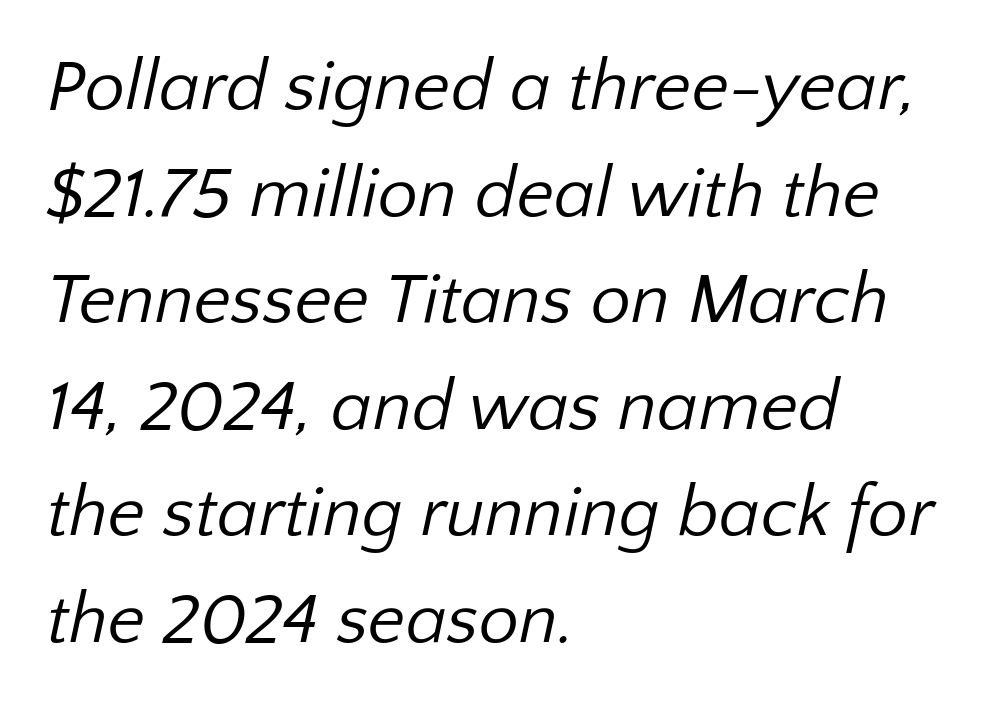
{"serif": "no", "bold": "no", "weight": "regular", "width": "normal", "stroke_contrast": "low", "x_height": "medium", "monospaced": "no", "underline": "no", "align": "left", "line_spacing": "normal", "line_spacing_ratio": 1.48, "letter_spacing": "normal", "letter_spacing_em": 0.0, "glyph_px": 72}
